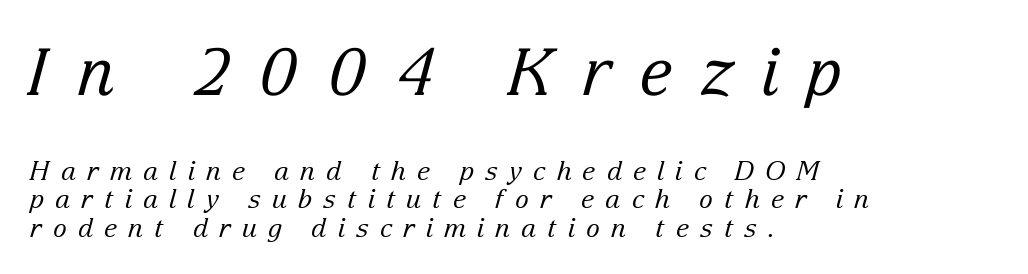
Q: Is the text bold? A: No.
Q: Is the text italic (slanted)? A: Yes, it leans right by about 15 degrees.
Q: Is the typeface a serif or a sans-serif typeface? A: Serif.
Q: Is the text underlined? A: No.
Q: How is the paragraph aligned? A: Left-aligned.
Q: Is the spacing between letters normal or unusually wide? A: Unusually wide.
Q: Is the spacing between lines tight, normal or loose? A: Tight.
Q: Which block of text is set in a larger size, the first (top) or the second (bottom)? A: The first (top) one.
Q: Width (condensed, normal, or wide)? A: Normal.
Q: Stroke contrast? A: Low.
Q: x-height? A: Medium.
Q: Monospaced? A: No.
